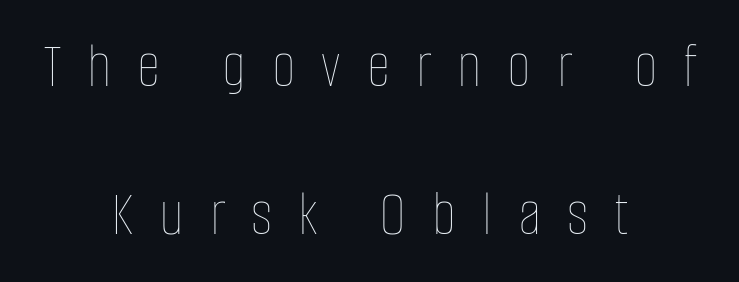
Substantial extra tracking has been applied to these lines. Weight: in the light-to-regular range. Posture: upright roman. Quick note: underline off. The text block is weighted toward neither margin, spreading evenly from the middle. Students, observe: this is what heavily led, spacious text looks like.
